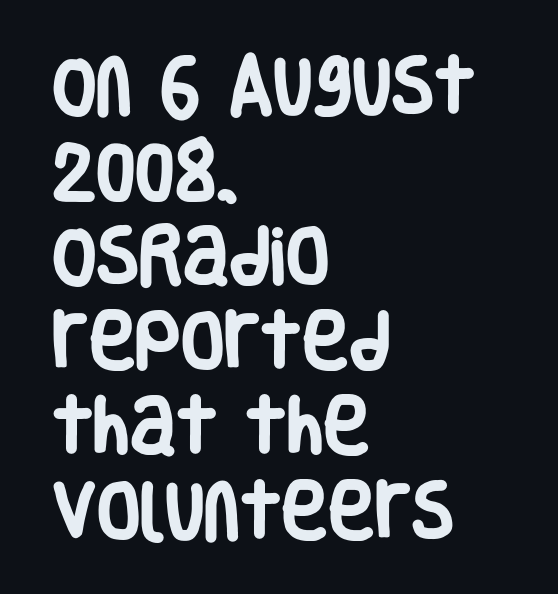
{"serif": "no", "italic": "no", "bold": "yes", "weight": "heavy", "width": "condensed", "stroke_contrast": "low", "x_height": "large", "monospaced": "no", "underline": "no", "align": "left", "line_spacing": "normal", "line_spacing_ratio": 1.35, "letter_spacing": "normal", "letter_spacing_em": 0.0, "glyph_px": 63}
